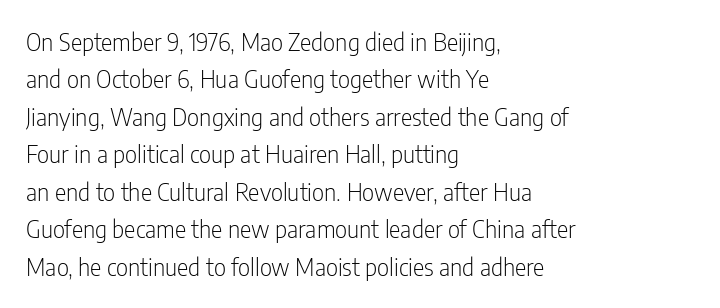
Q: Is the text bold? A: No.
Q: Is the text italic (slanted)? A: No, it is upright.
Q: Is the text underlined? A: No.
Q: How is the paragraph aligned? A: Left-aligned.
Q: Is the spacing between letters normal or unusually wide? A: Normal.
Q: Is the spacing between lines tight, normal or loose? A: Normal.
